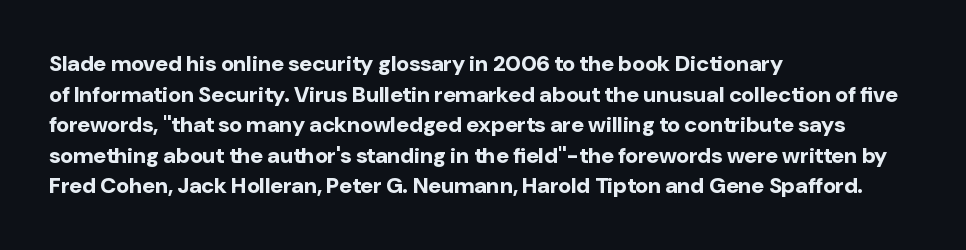
If you drew a line through each stem, it would be perfectly vertical. A normal amount of white space separates one row of letters from the next. Unmarked baselines from the first word to the last. Pretty heavy lettering here — definitely bold. The paragraph has a hard left edge and a soft right edge. These lines keep a tight, regular rhythm from letter to letter.
